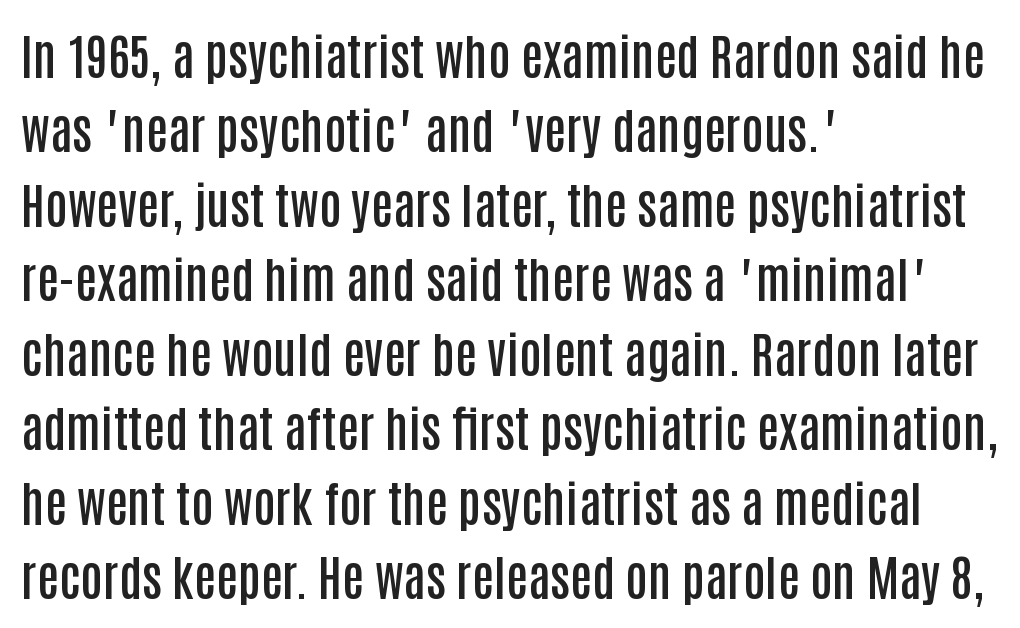
The image shows 49 px semibold, condensed sans-serif type, upright; set left-aligned, normal line spacing (1.52x), normal letter spacing, not underlined; low stroke contrast and a large x-height.
